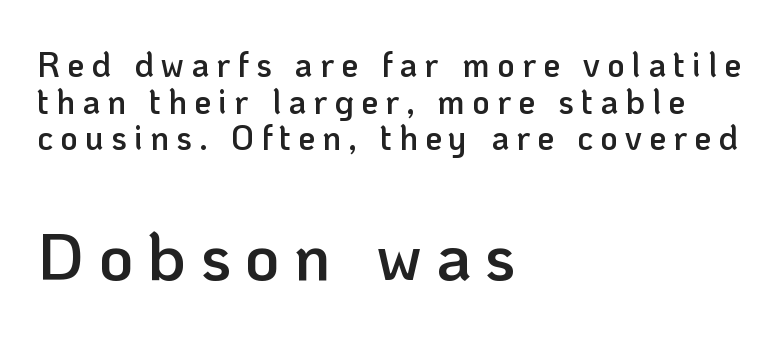
{"serif": "no", "italic": "no", "bold": "semi", "weight": "semibold", "width": "normal", "stroke_contrast": "low", "x_height": "medium", "monospaced": "no", "underline": "no", "align": "left", "line_spacing": "tight", "line_spacing_ratio": 1.08, "letter_spacing": "wide", "letter_spacing_em": 0.21, "larger_block": "second", "size_ratio": 1.97, "glyph_px": 67}
